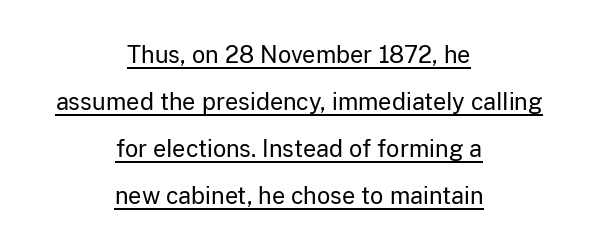
The image shows 23 px text type, upright; set centered, loose line spacing (2.04x), normal letter spacing, underlined.
